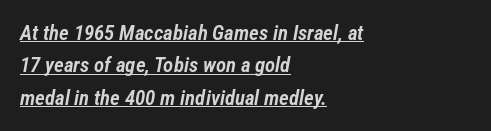
{"italic": "yes", "lean": "right", "slant_degrees": 12, "bold": "semi", "underline": "yes", "align": "left", "line_spacing": "normal", "line_spacing_ratio": 1.54, "letter_spacing": "normal", "letter_spacing_em": 0.0, "glyph_px": 21}
